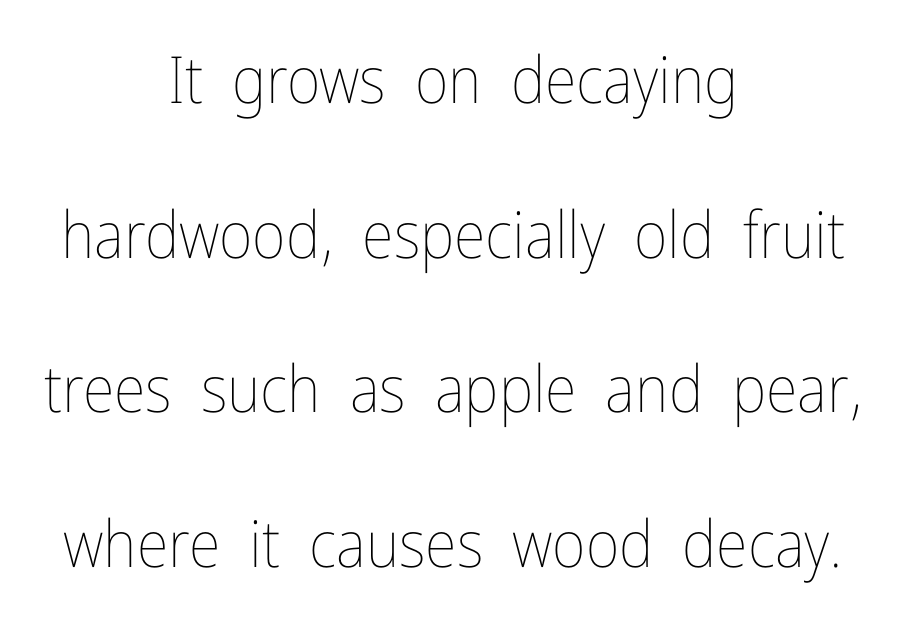
Q: Is the text bold? A: No.
Q: Is the text italic (slanted)? A: No, it is upright.
Q: Is the text underlined? A: No.
Q: How is the paragraph aligned? A: Centered.
Q: Is the spacing between letters normal or unusually wide? A: Normal.
Q: Is the spacing between lines tight, normal or loose? A: Loose.
Q: Width (condensed, normal, or wide)? A: Condensed.
Q: Stroke contrast? A: Low.
Q: x-height? A: Medium.
Q: Monospaced? A: No.
